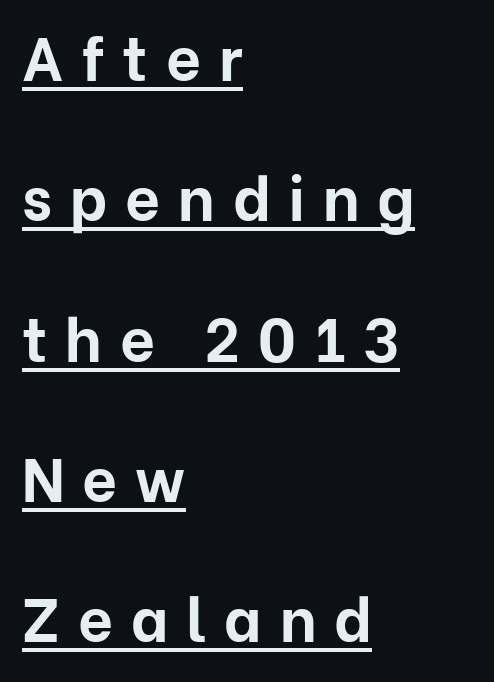
The image shows 61 px bold sans-serif type, upright; set left-aligned, loose line spacing (2.3x), unusually wide letter spacing (+0.29 em), underlined; low stroke contrast and a medium x-height.
